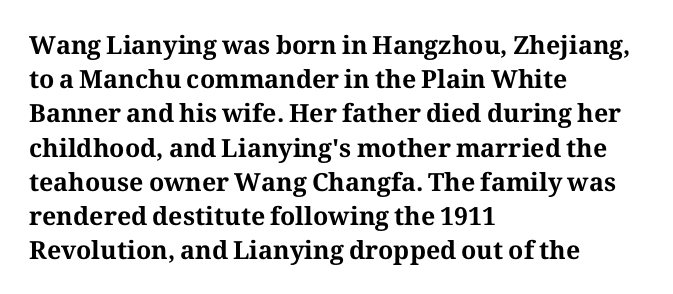
Q: Is the text bold? A: Yes.
Q: Is the text italic (slanted)? A: No, it is upright.
Q: Is the text underlined? A: No.
Q: How is the paragraph aligned? A: Left-aligned.
Q: Is the spacing between letters normal or unusually wide? A: Normal.
Q: Is the spacing between lines tight, normal or loose? A: Normal.
